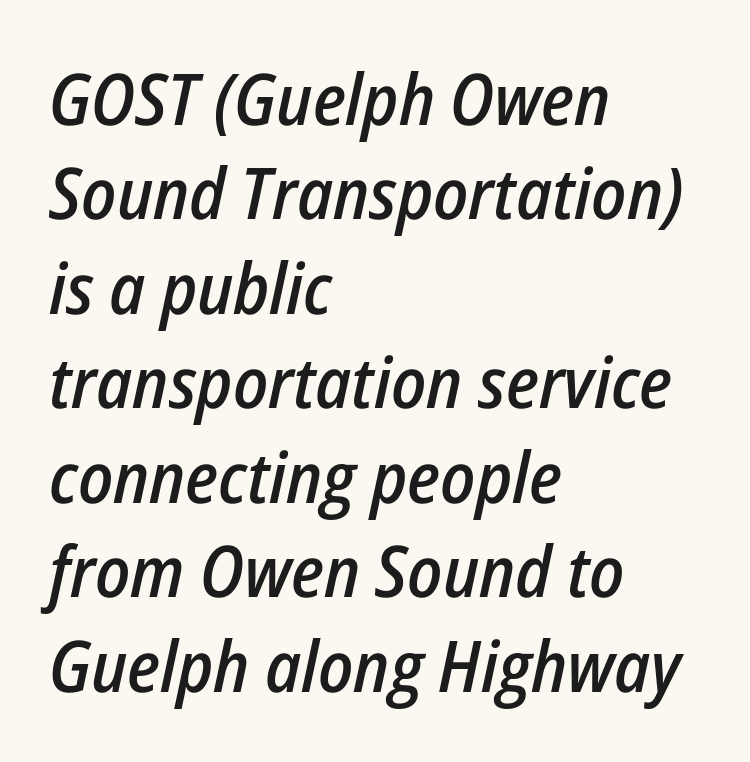
{"italic": "yes", "lean": "right", "slant_degrees": 12, "bold": "semi", "weight": "semibold", "width": "condensed", "stroke_contrast": "low", "x_height": "medium", "monospaced": "no", "underline": "no", "align": "left", "line_spacing": "normal", "line_spacing_ratio": 1.33, "letter_spacing": "normal", "letter_spacing_em": 0.0, "glyph_px": 71}
